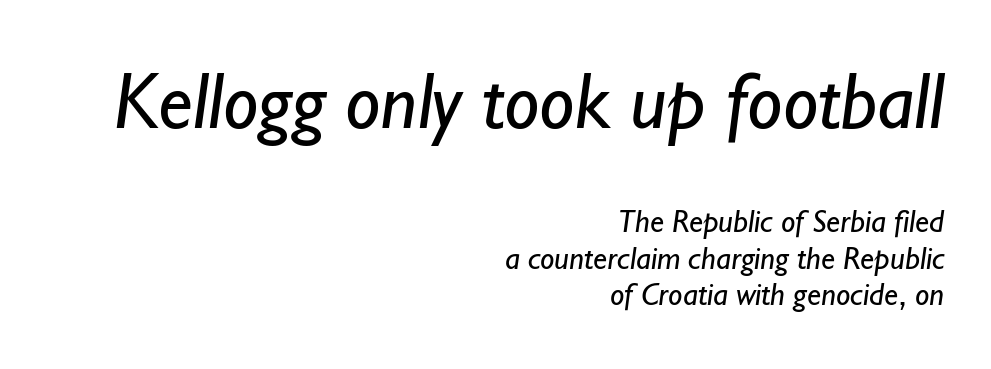
{"serif": "no", "bold": "no", "weight": "regular", "width": "normal", "stroke_contrast": "low", "x_height": "small", "monospaced": "no", "underline": "no", "align": "right", "line_spacing": "tight", "line_spacing_ratio": 1.13, "letter_spacing": "normal", "letter_spacing_em": 0.0, "larger_block": "first", "size_ratio": 2.47, "glyph_px": 79}
